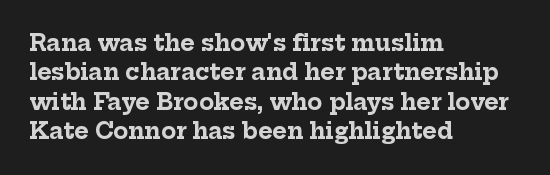
Q: Is the text bold? A: Yes.
Q: Is the text italic (slanted)? A: No, it is upright.
Q: Is the text underlined? A: No.
Q: How is the paragraph aligned? A: Left-aligned.
Q: Is the spacing between letters normal or unusually wide? A: Normal.
Q: Is the spacing between lines tight, normal or loose? A: Normal.
